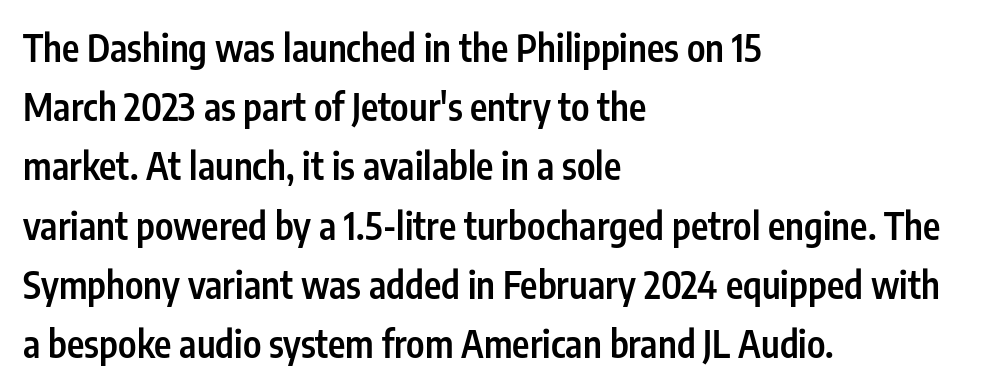
The image shows 37 px semibold, condensed sans-serif type, upright; set left-aligned, normal line spacing (1.6x), normal letter spacing, not underlined; low stroke contrast and a medium x-height.
